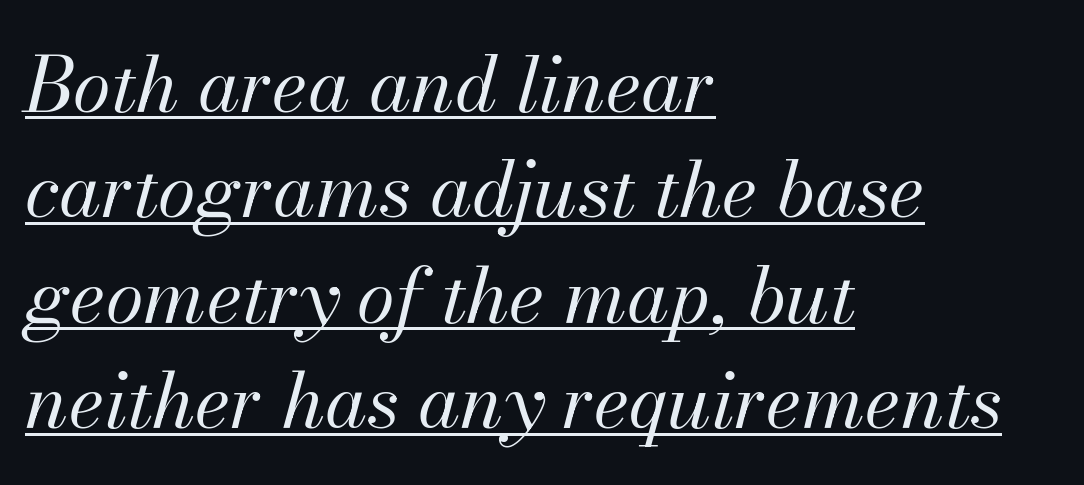
{"italic": "yes", "lean": "right", "slant_degrees": 13, "bold": "no", "weight": "regular", "width": "normal", "stroke_contrast": "medium", "x_height": "small", "monospaced": "no", "underline": "yes", "align": "left", "line_spacing": "normal", "line_spacing_ratio": 1.37, "letter_spacing": "normal", "letter_spacing_em": 0.0, "glyph_px": 77}
